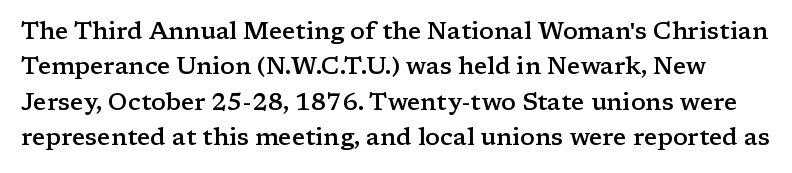
{"italic": "no", "bold": "semi", "underline": "no", "line_spacing": "normal", "line_spacing_ratio": 1.47, "letter_spacing": "normal", "letter_spacing_em": 0.0, "glyph_px": 24}
